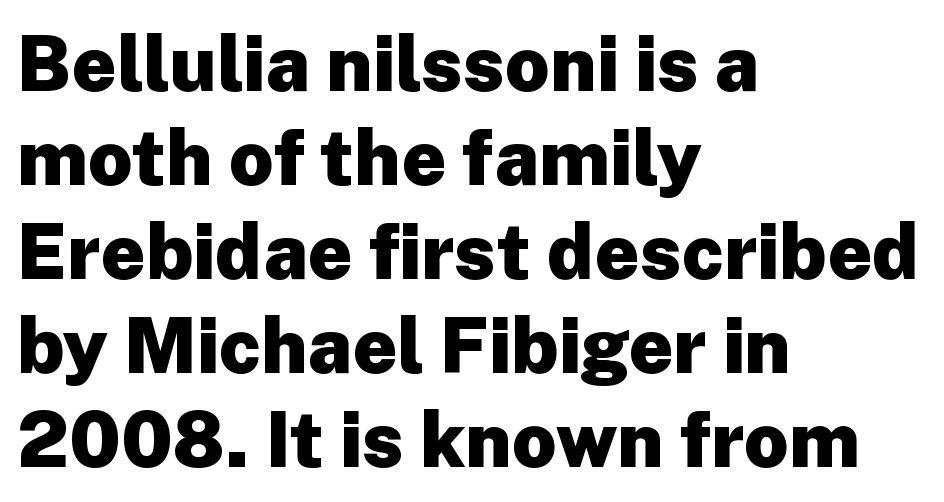
The image shows 77 px heavy sans-serif type, upright; set left-aligned, line spacing 1.22x, normal letter spacing, not underlined; low stroke contrast and a medium x-height.
